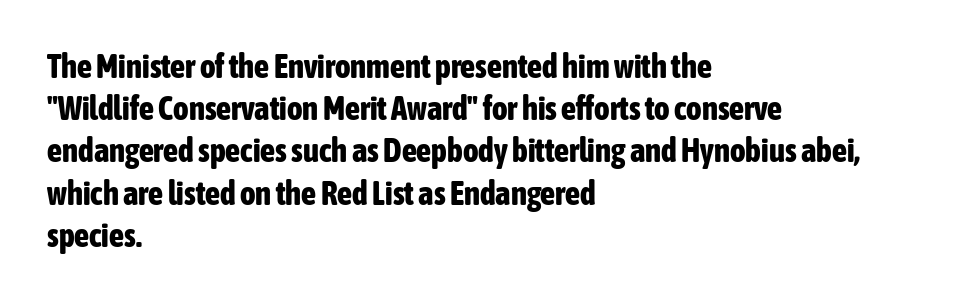
The image shows 33 px bold, condensed sans-serif type, upright; set left-aligned, normal line spacing (1.28x), normal letter spacing, not underlined; low stroke contrast and a medium x-height.
